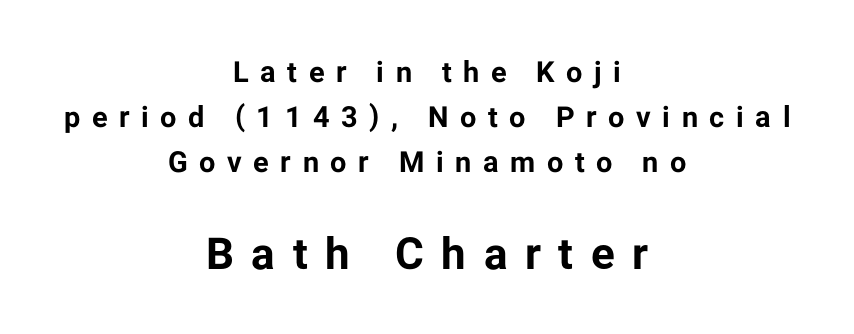
Q: Is the text bold? A: Yes.
Q: Is the text italic (slanted)? A: No, it is upright.
Q: Is the typeface a serif or a sans-serif typeface? A: Sans-serif.
Q: Is the text underlined? A: No.
Q: How is the paragraph aligned? A: Centered.
Q: Is the spacing between letters normal or unusually wide? A: Unusually wide.
Q: Is the spacing between lines tight, normal or loose? A: Normal.
Q: Which block of text is set in a larger size, the first (top) or the second (bottom)? A: The second (bottom) one.
Q: Width (condensed, normal, or wide)? A: Normal.
Q: Stroke contrast? A: Low.
Q: x-height? A: Medium.
Q: Monospaced? A: No.
